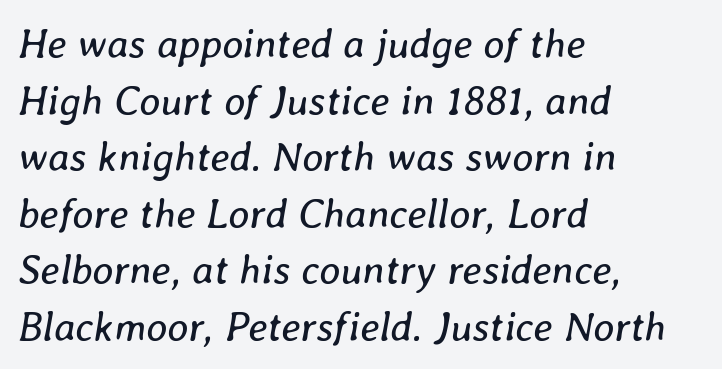
The image shows 41 px regular-weight type, italic (leaning right); set left-aligned, normal line spacing (1.38x), normal letter spacing, not underlined; low stroke contrast and a medium x-height.
